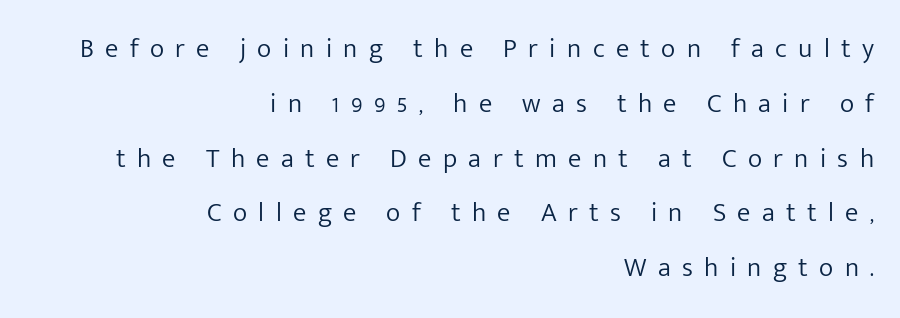
The tracking reads as deliberately expanded to a designer's eye. Underline: absent. Every stem runs plumb, perpendicular to the baseline. The font sits on the lighter half of the weight spectrum, regular included.
